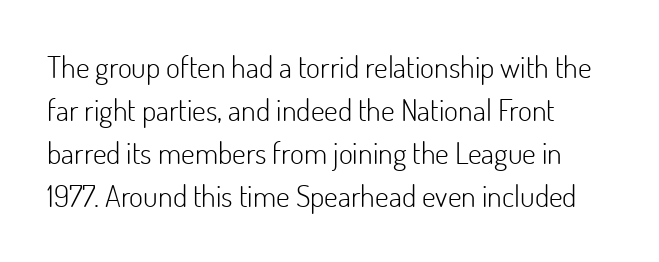
The image shows 30 px light sans-serif type, upright; set left-aligned, normal line spacing (1.43x), normal letter spacing, not underlined; low stroke contrast and a small x-height.
